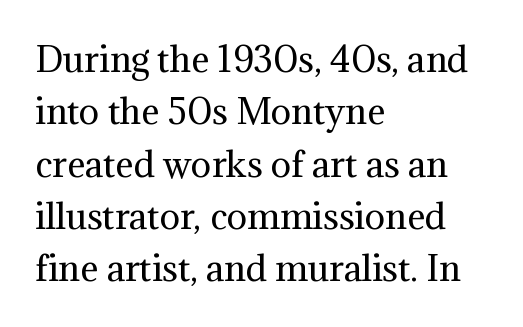
Q: Is the text bold? A: No.
Q: Is the text italic (slanted)? A: No, it is upright.
Q: Is the typeface a serif or a sans-serif typeface? A: Serif.
Q: Is the text underlined? A: No.
Q: How is the paragraph aligned? A: Left-aligned.
Q: Is the spacing between letters normal or unusually wide? A: Normal.
Q: Is the spacing between lines tight, normal or loose? A: Normal.
Q: Width (condensed, normal, or wide)? A: Normal.
Q: Stroke contrast? A: Medium.
Q: x-height? A: Medium.
Q: Monospaced? A: No.
